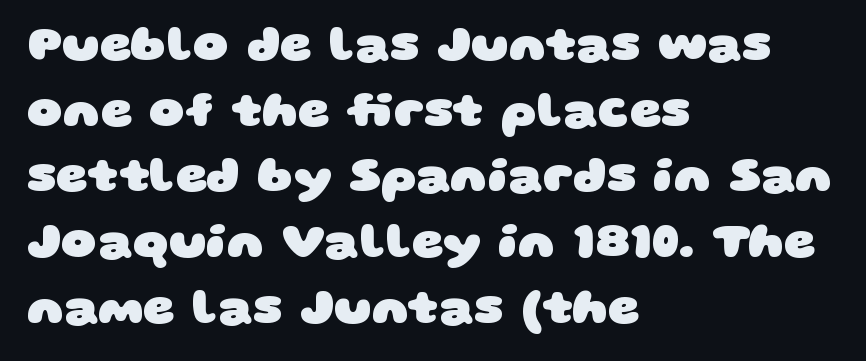
Proportional: the letters do not fall into vertical columns. The typesetter chose a ragged-right arrangement here. Is this a sans? Yes — the strokes have no serifs. These words are printed bold, with thick strokes throughout.
